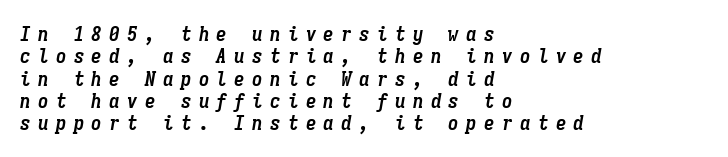
Q: Is the text bold? A: Yes.
Q: Is the text italic (slanted)? A: Yes, it leans right by about 9 degrees.
Q: Is the text underlined? A: No.
Q: How is the paragraph aligned? A: Left-aligned.
Q: Is the spacing between letters normal or unusually wide? A: Unusually wide.
Q: Is the spacing between lines tight, normal or loose? A: Tight.
